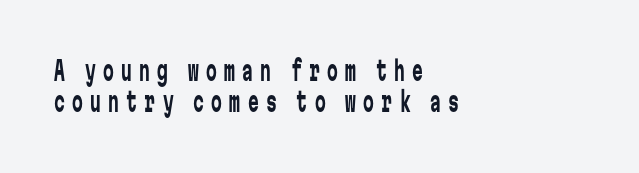
The image shows 27 px text type, upright; set left-aligned, tight line spacing (1.15x), unusually wide letter spacing (+0.27 em), not underlined.
